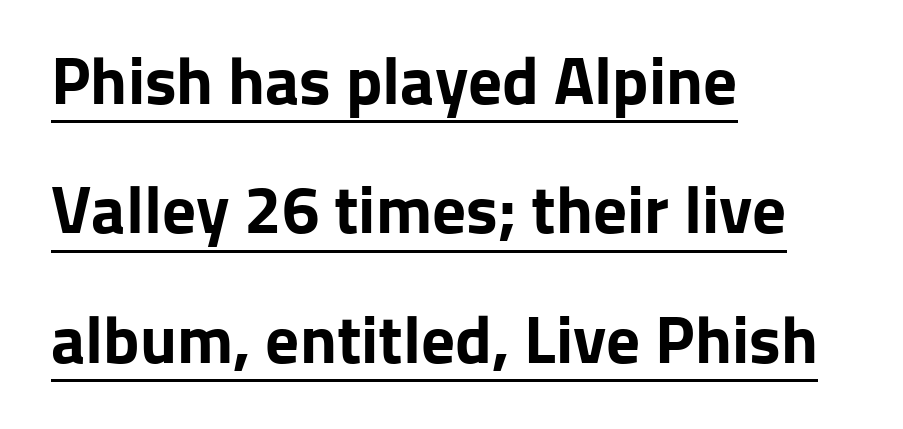
Teacher's note: observe the even left margin — that is flush-left alignment. I'd describe the lettering as bold — thick and assertive. These lines are rendered in a variable-pitch font. Posture: upright roman. Inter-character spacing is left at the font's built-in metrics. What decoration does the sample have? An underline.
